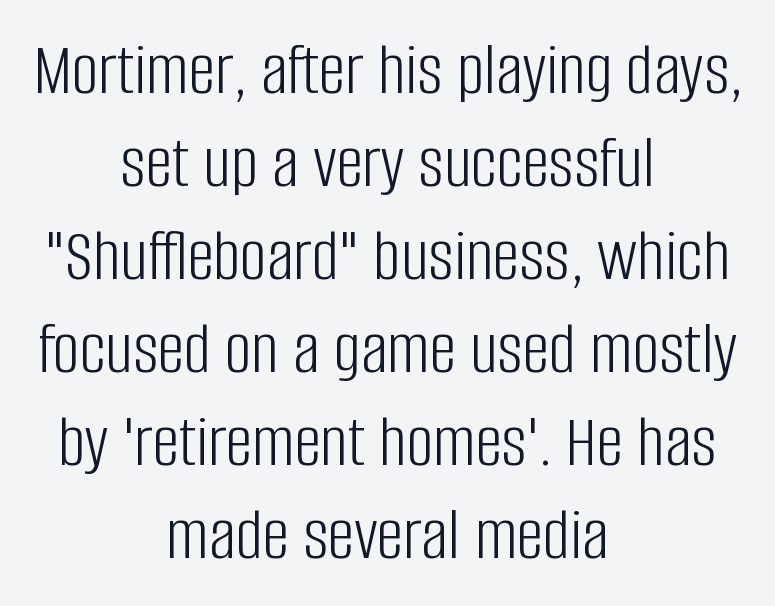
The image shows 75 px light, condensed sans-serif type, upright; set centered, line spacing 1.24x, normal letter spacing, not underlined; low stroke contrast and a large x-height.
